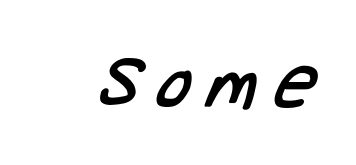
Q: Is the text bold? A: No.
Q: Is the typeface a serif or a sans-serif typeface? A: Sans-serif.
Q: Is the text underlined? A: No.
Q: Is the spacing between letters normal or unusually wide? A: Unusually wide.
Q: Width (condensed, normal, or wide)? A: Condensed.
Q: Stroke contrast? A: Low.
Q: x-height? A: Medium.
Q: Monospaced? A: No.
